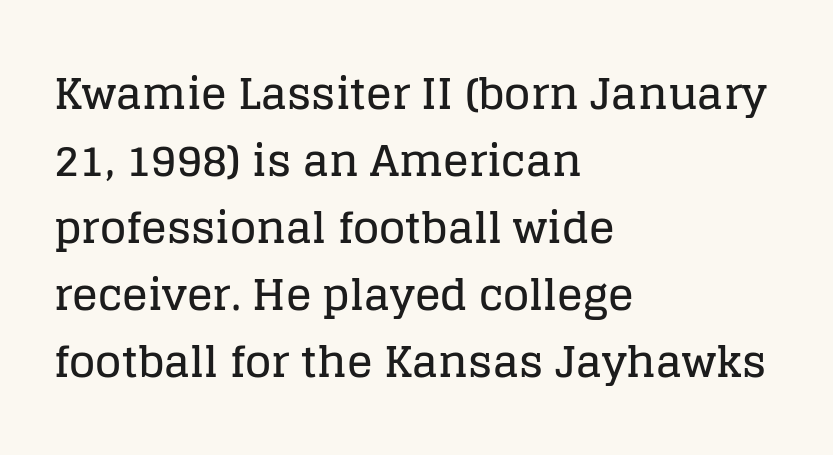
Spacing verdict: proportional, widths tailored to each character. What stands out about the letter spacing? Nothing — it is the standard amount. The font's upright variant was chosen for this text. The font family rendered here belongs to the serif group.
